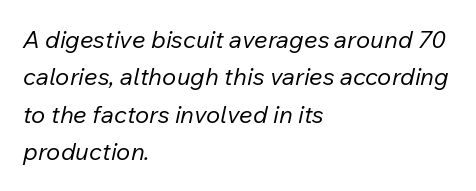
The image shows 24 px text type, italic (leaning right); set left-aligned, normal line spacing (1.56x), normal letter spacing, not underlined.
